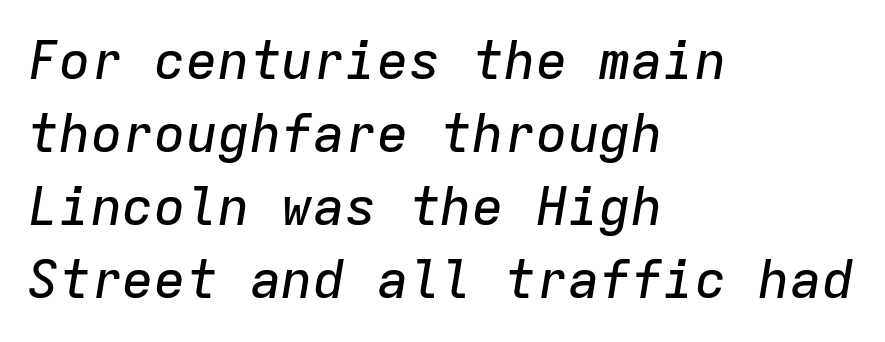
Quick note: underline off. Designer's note — italics engaged. What's the leading like? Ordinary, nothing unusual. Reading down the block, your eye returns to a fixed left position each line. Think of a typewriter: that constant character pitch is what you see here. Letter spacing: default.
